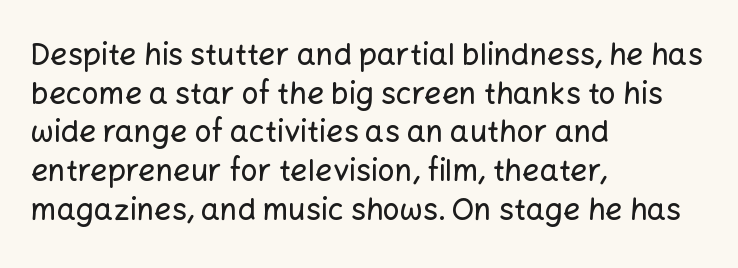
Q: Is the text italic (slanted)? A: No, it is upright.
Q: Is the typeface a serif or a sans-serif typeface? A: Sans-serif.
Q: Is the text underlined? A: No.
Q: How is the paragraph aligned? A: Left-aligned.
Q: Is the spacing between letters normal or unusually wide? A: Normal.
Q: Is the spacing between lines tight, normal or loose? A: Normal.
Q: Width (condensed, normal, or wide)? A: Normal.
Q: Stroke contrast? A: Low.
Q: x-height? A: Medium.
Q: Monospaced? A: No.
